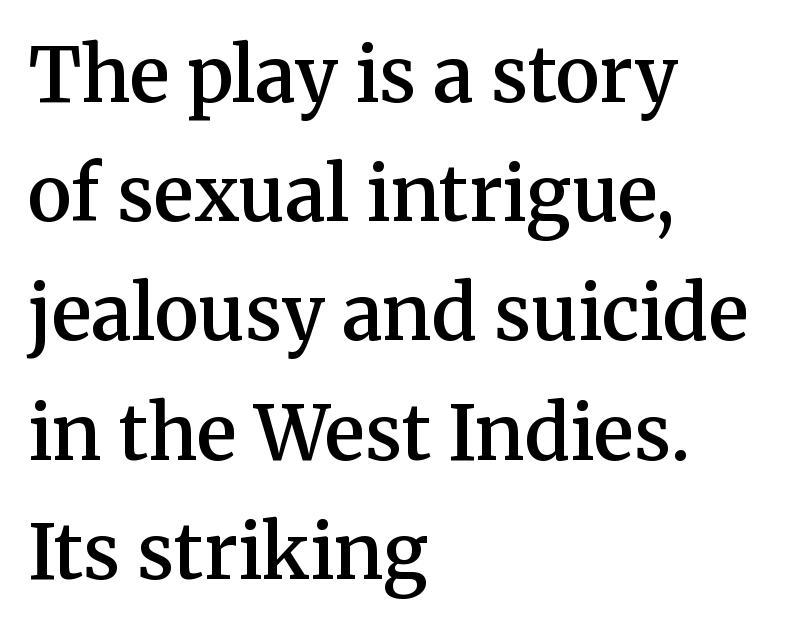
Descenders are the only things crossing below the line. Alignment: flush left. These lines carry some extra weight — a demibold, not a full bold. What stands out about the letter spacing? Nothing — it is the standard amount. The passage shown stacks its lines at a standard gap.
